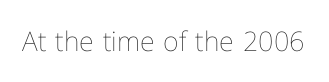
{"italic": "no", "bold": "no", "underline": "no", "letter_spacing": "normal", "letter_spacing_em": 0.0, "glyph_px": 27}
